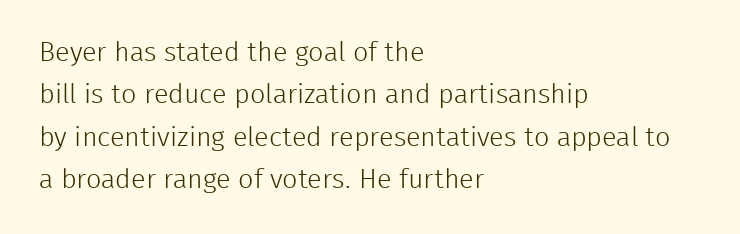
Characters follow at the spacing the type designer built in. Where is the straight margin? On the left. Weight: regular or lighter. Check the space under the baseline: it is left empty. Each new line begins a customary step beneath the previous one.
